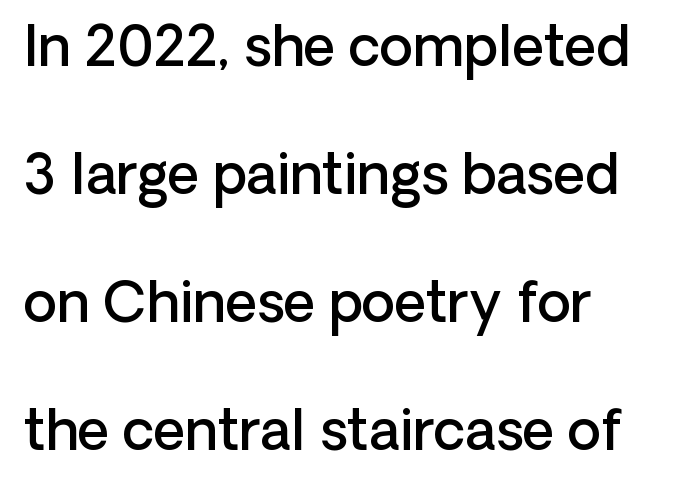
Q: Is the text bold? A: Semi-bold.
Q: Is the text italic (slanted)? A: No, it is upright.
Q: Is the typeface a serif or a sans-serif typeface? A: Sans-serif.
Q: Is the text underlined? A: No.
Q: Is the spacing between letters normal or unusually wide? A: Normal.
Q: Is the spacing between lines tight, normal or loose? A: Loose.
Q: Width (condensed, normal, or wide)? A: Normal.
Q: Stroke contrast? A: Low.
Q: x-height? A: Medium.
Q: Monospaced? A: No.
